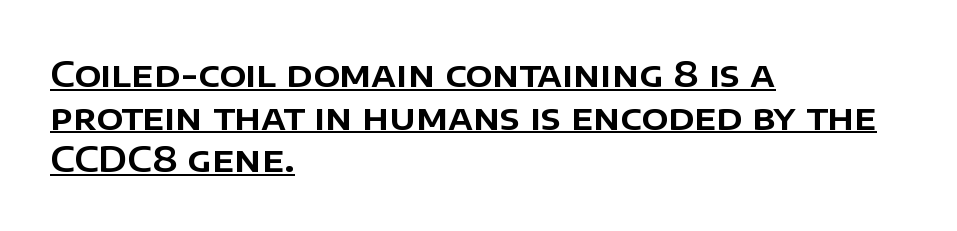
{"serif": "no", "italic": "no", "width": "normal", "stroke_contrast": "low", "x_height": "large", "monospaced": "no", "underline": "yes", "align": "left", "line_spacing_ratio": 1.22, "letter_spacing": "normal", "letter_spacing_em": 0.0, "glyph_px": 35}
